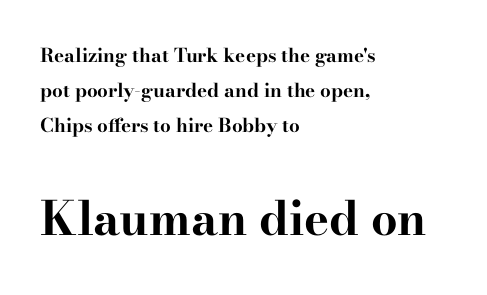
The image shows 47 px bold, wide serif type, upright; set left-aligned, line spacing 1.84x, normal letter spacing, not underlined; the second (bottom) block is 2.47x larger; high stroke contrast and a small x-height.
